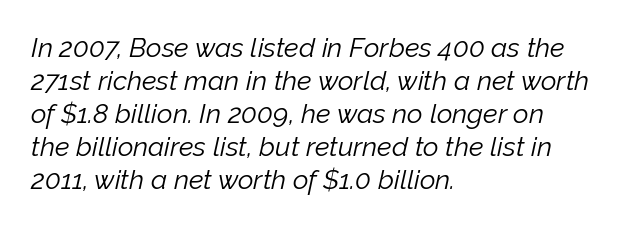
The image shows 27 px text type, italic (leaning right); set left-aligned, line spacing 1.22x, normal letter spacing, not underlined.
